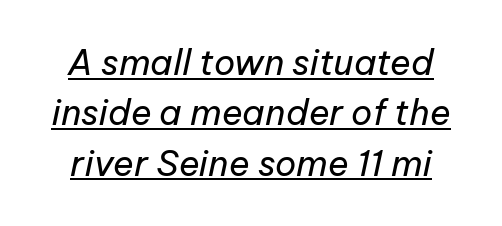
{"italic": "yes", "lean": "right", "slant_degrees": 12, "bold": "no", "weight": "regular", "width": "normal", "stroke_contrast": "low", "x_height": "medium", "monospaced": "no", "underline": "yes", "line_spacing": "normal", "line_spacing_ratio": 1.44, "letter_spacing": "normal", "letter_spacing_em": 0.0, "glyph_px": 35}
